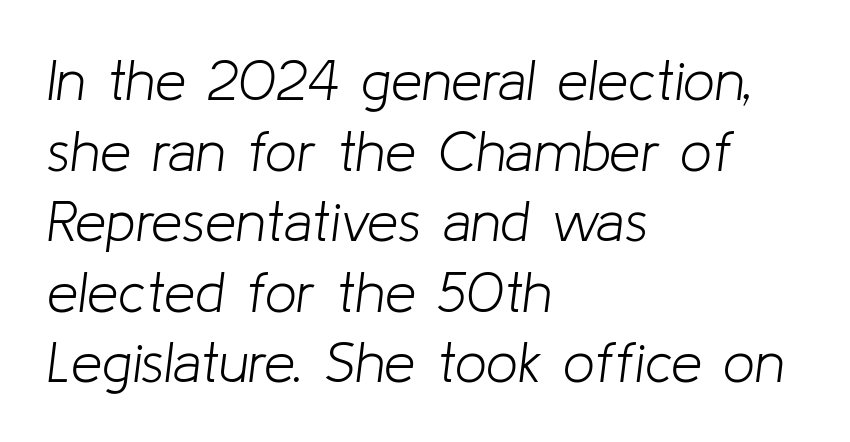
The image shows 56 px light type, italic (leaning right); set left-aligned, normal line spacing (1.26x), normal letter spacing, not underlined; low stroke contrast and a medium x-height.
